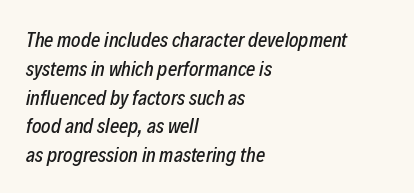
The image shows 20 px text type, italic (leaning right); set left-aligned, normal line spacing (1.44x), normal letter spacing, not underlined.
